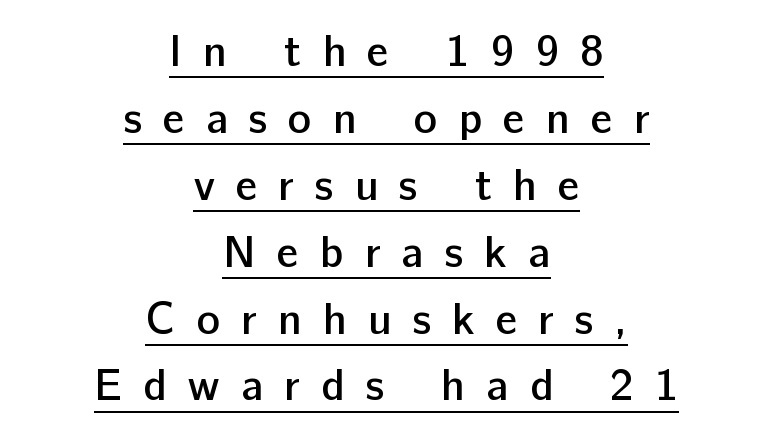
These characters rest on top of a visible drawn line. Designer's note — italics off, roman on. The letters advance in unequal steps, a hallmark of proportional type. Whoever set this chose a conventional vertical rhythm.
